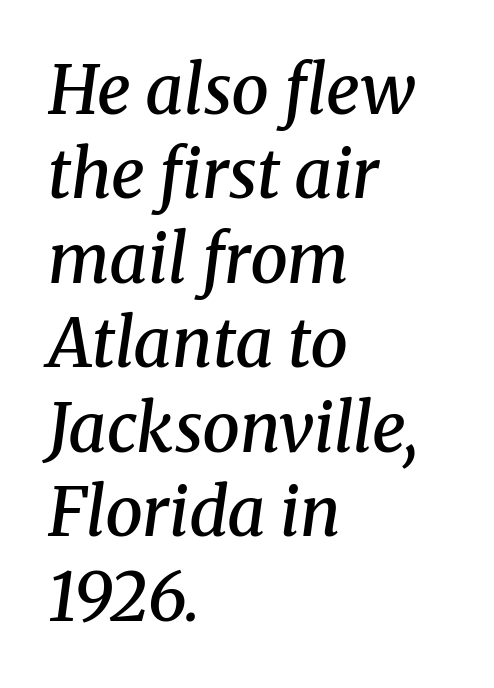
Q: Is the text bold? A: Semi-bold.
Q: Is the text italic (slanted)? A: Yes, it leans right by about 8 degrees.
Q: Is the typeface a serif or a sans-serif typeface? A: Serif.
Q: Is the text underlined? A: No.
Q: How is the paragraph aligned? A: Left-aligned.
Q: Is the spacing between letters normal or unusually wide? A: Normal.
Q: Is the spacing between lines tight, normal or loose? A: Normal.
Q: Width (condensed, normal, or wide)? A: Normal.
Q: Stroke contrast? A: Medium.
Q: x-height? A: Medium.
Q: Monospaced? A: No.
